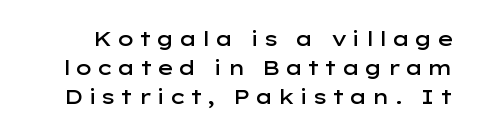
Q: Is the text bold? A: Semi-bold.
Q: Is the text italic (slanted)? A: No, it is upright.
Q: Is the text underlined? A: No.
Q: Is the spacing between lines tight, normal or loose? A: Normal.
